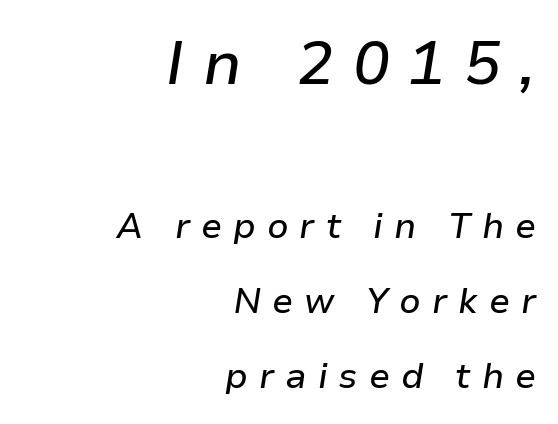
{"italic": "yes", "lean": "right", "slant_degrees": 9, "width": "normal", "stroke_contrast": "low", "x_height": "medium", "monospaced": "no", "underline": "no", "align": "right", "line_spacing": "loose", "line_spacing_ratio": 2.15, "letter_spacing": "wide", "letter_spacing_em": 0.31, "larger_block": "first", "size_ratio": 1.74, "glyph_px": 61}
